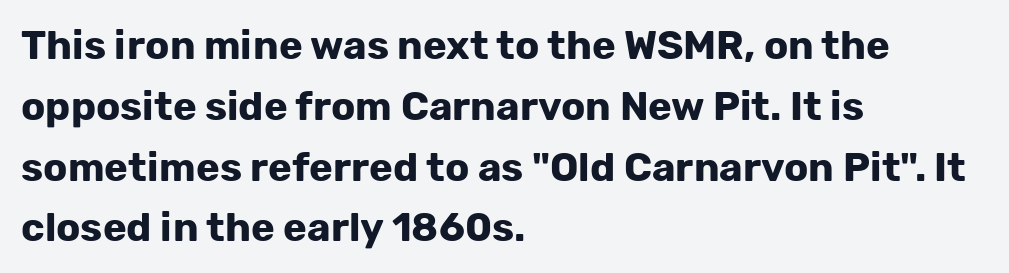
Check under the words: just untouched page. This sample uses a sans-serif face. Tracking value appears to be zero — textbook default spacing. A full-strength bold gives these letters their thick strokes. The axis of the letterforms is exactly vertical.
